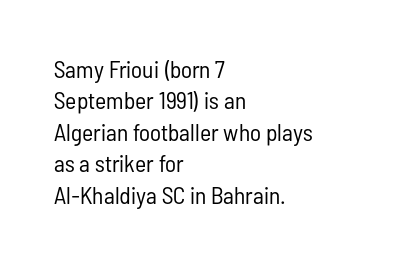
Q: Is the text bold? A: No.
Q: Is the text italic (slanted)? A: No, it is upright.
Q: Is the text underlined? A: No.
Q: How is the paragraph aligned? A: Left-aligned.
Q: Is the spacing between letters normal or unusually wide? A: Normal.
Q: Is the spacing between lines tight, normal or loose? A: Normal.
